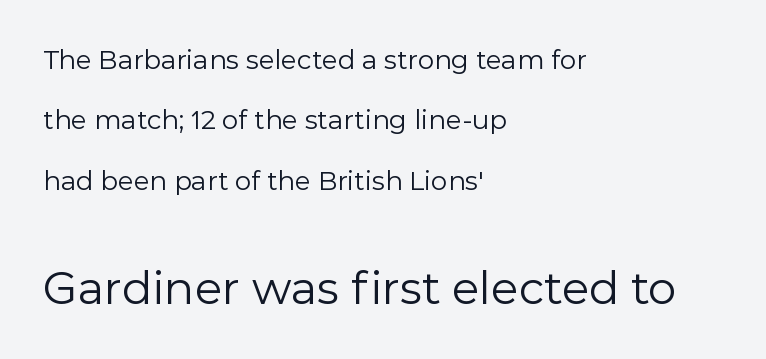
Q: Is the text bold? A: No.
Q: Is the text italic (slanted)? A: No, it is upright.
Q: Is the typeface a serif or a sans-serif typeface? A: Sans-serif.
Q: Is the text underlined? A: No.
Q: How is the paragraph aligned? A: Left-aligned.
Q: Is the spacing between letters normal or unusually wide? A: Normal.
Q: Is the spacing between lines tight, normal or loose? A: Loose.
Q: Which block of text is set in a larger size, the first (top) or the second (bottom)? A: The second (bottom) one.
Q: Width (condensed, normal, or wide)? A: Normal.
Q: x-height? A: Medium.
Q: Monospaced? A: No.
